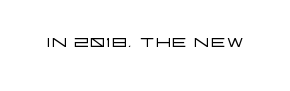
Only glyphs here, with clear space below each row. Notice how the stems are strictly vertical — no italics here. Between one letter and the next there's only the usual sliver of space. Is this a heavy cut? Hardly; it is regular or lighter.
